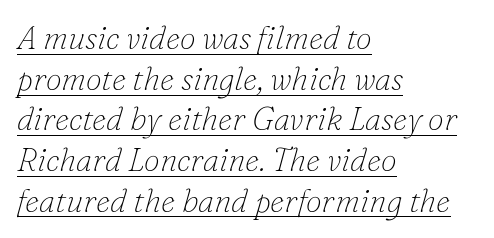
The image shows 32 px thin serif type, italic (leaning right); set left-aligned, normal line spacing (1.27x), normal letter spacing, underlined; low stroke contrast and a small x-height.
